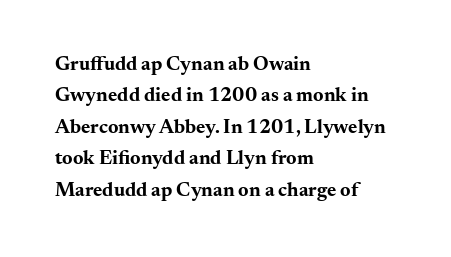
Ascenders rise straight up at ninety degrees. Just letters on the line, the space beneath them empty. Normally led — the rows are evenly, conventionally spaced. Here the glyphs are tracked normally, forming tight word shapes. The characters look thick and weighty, a clear bold.
